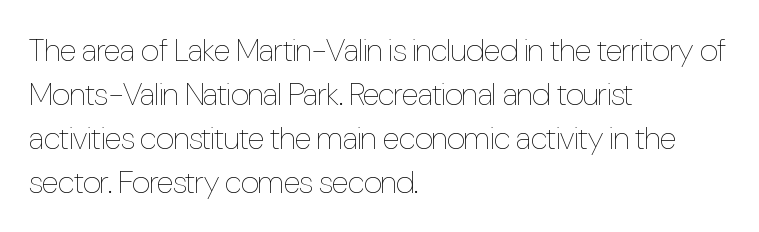
The image shows 32 px thin, condensed type, upright; set left-aligned, normal line spacing (1.37x), normal letter spacing, not underlined; low stroke contrast and a medium x-height.
